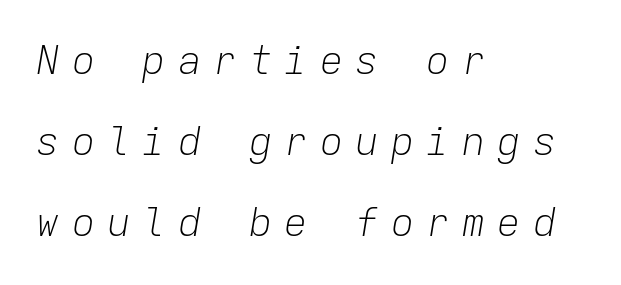
{"italic": "yes", "lean": "right", "slant_degrees": 9, "bold": "no", "weight": "light", "width": "normal", "stroke_contrast": "low", "x_height": "medium", "monospaced": "yes", "underline": "no", "align": "left", "line_spacing": "loose", "line_spacing_ratio": 2.08, "letter_spacing": "wide", "letter_spacing_em": 0.31, "glyph_px": 39}
